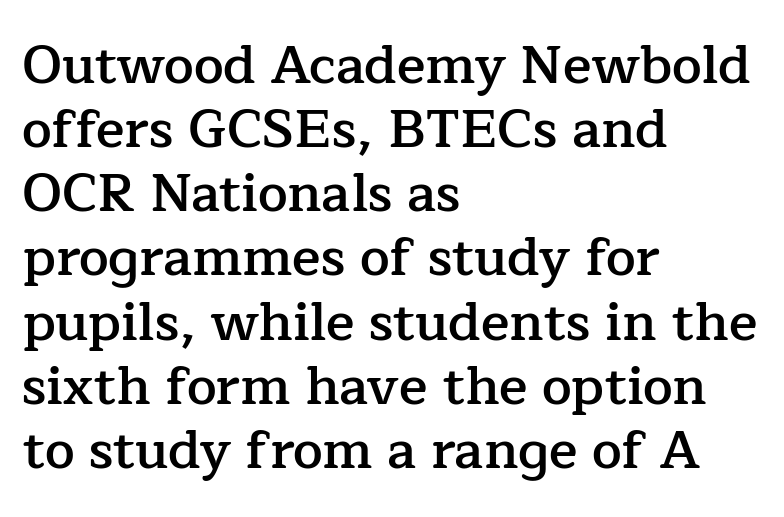
{"serif": "yes", "italic": "no", "bold": "semi", "weight": "semibold", "width": "normal", "stroke_contrast": "low", "x_height": "medium", "monospaced": "no", "underline": "no", "align": "left", "line_spacing_ratio": 1.21, "letter_spacing": "normal", "letter_spacing_em": 0.0, "glyph_px": 53}
